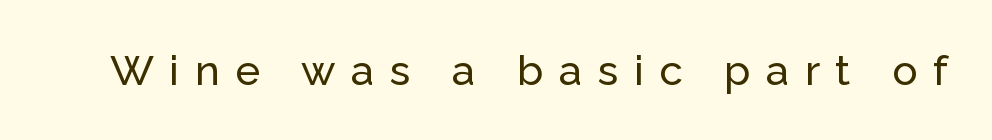
The image shows 42 px sans-serif type, upright; set unusually wide letter spacing (+0.37 em), not underlined; low stroke contrast and a medium x-height.
